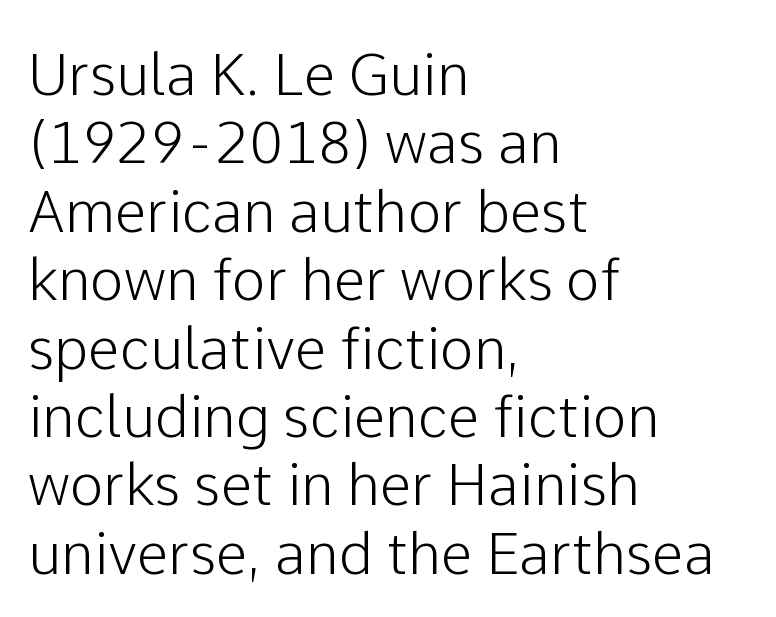
The image shows 57 px sans-serif type, upright; set left-aligned, line spacing 1.2x, normal letter spacing, not underlined; low stroke contrast and a medium x-height.
